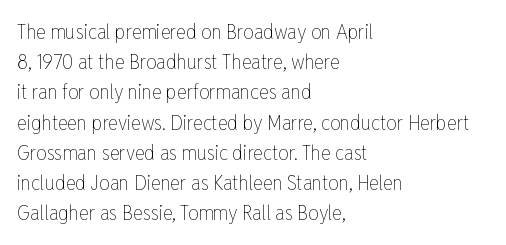
The image shows 21 px text type, upright; set left-aligned, normal line spacing (1.44x), normal letter spacing, not underlined.
